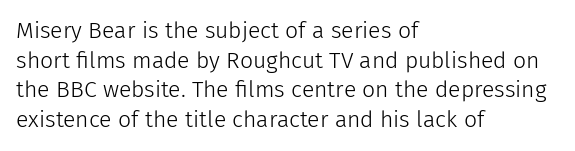
The image shows 23 px text type, upright; set left-aligned, normal line spacing (1.29x), normal letter spacing, not underlined.
